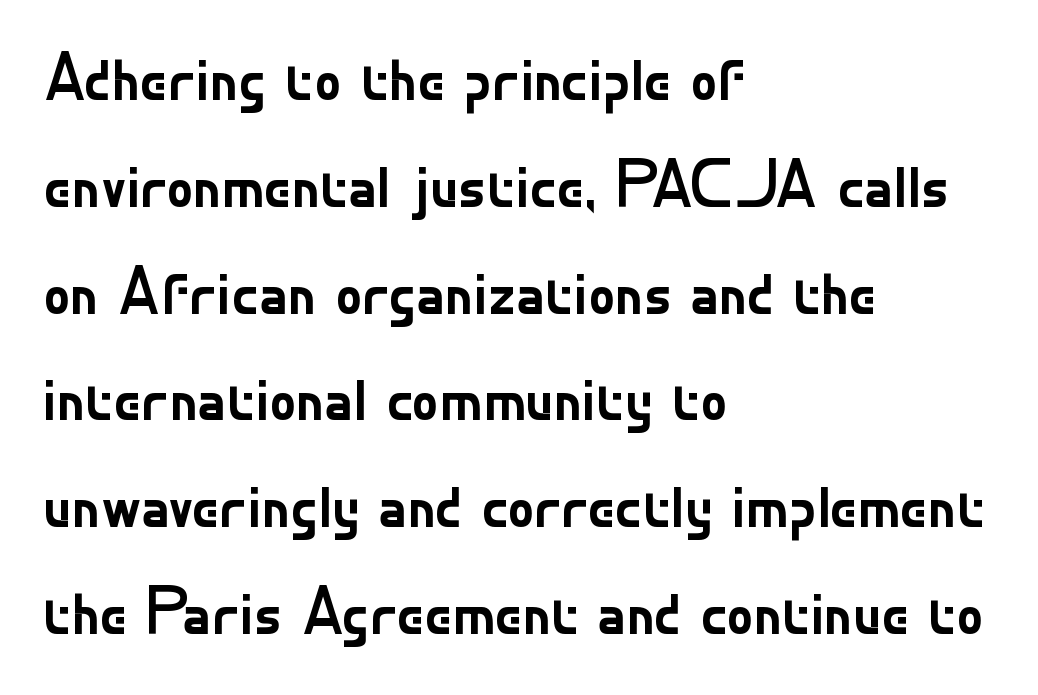
{"serif": "no", "italic": "no", "bold": "no", "weight": "regular", "width": "normal", "stroke_contrast": "low", "x_height": "small", "monospaced": "no", "underline": "no", "align": "left", "line_spacing": "normal", "line_spacing_ratio": 1.57, "letter_spacing": "normal", "letter_spacing_em": 0.0, "glyph_px": 68}
